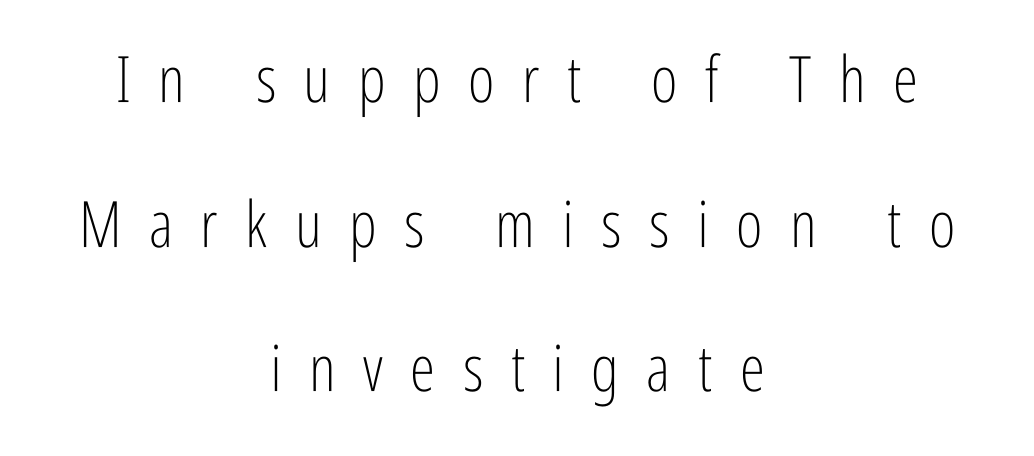
The image shows 64 px light, condensed sans-serif type, upright; set centered, loose line spacing (2.26x), unusually wide letter spacing (+0.43 em), not underlined; low stroke contrast and a medium x-height.
